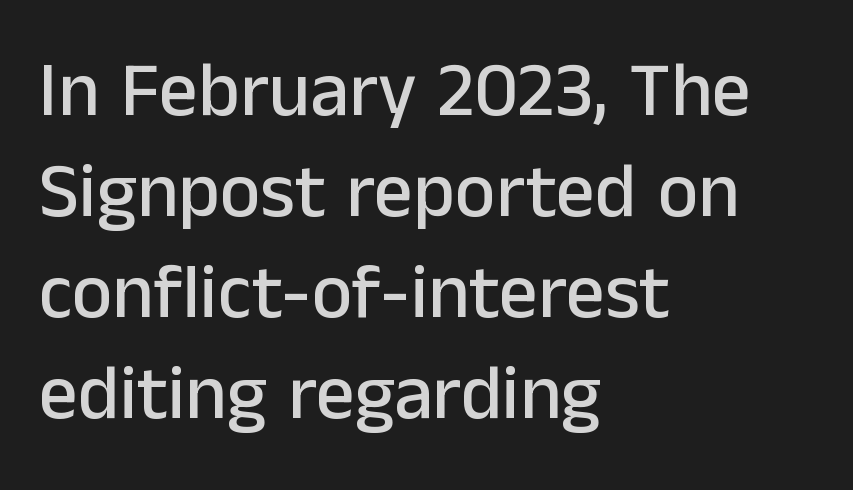
{"serif": "no", "italic": "no", "width": "normal", "stroke_contrast": "low", "x_height": "medium", "monospaced": "no", "underline": "no", "align": "left", "line_spacing": "normal", "line_spacing_ratio": 1.31, "letter_spacing": "normal", "letter_spacing_em": 0.0, "glyph_px": 77}
